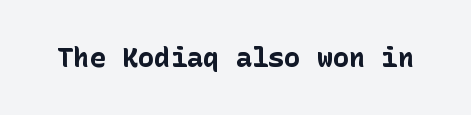
{"italic": "no", "bold": "yes", "underline": "no", "letter_spacing": "normal", "letter_spacing_em": 0.0, "glyph_px": 27}
